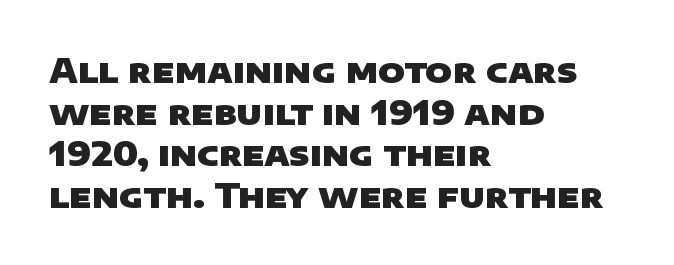
Notice how the passage keeps a crisp vertical edge on the left only. A typesetter would call this zero additional tracking. This rendering features lettering with no underline. The letters carry no serifs — their stems end cleanly without finishing strokes.
